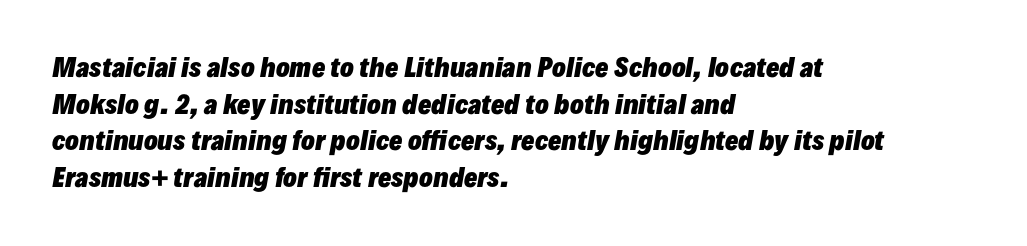
The image shows 25 px bold type, italic (leaning right); set left-aligned, normal line spacing (1.47x), normal letter spacing, not underlined.
